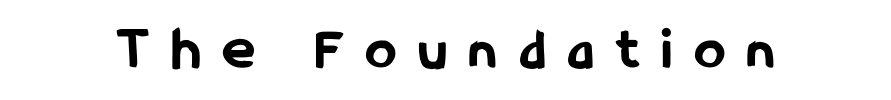
The image shows 60 px bold, condensed sans-serif type, upright; set unusually wide letter spacing (+0.39 em), not underlined; low stroke contrast and a medium x-height.
